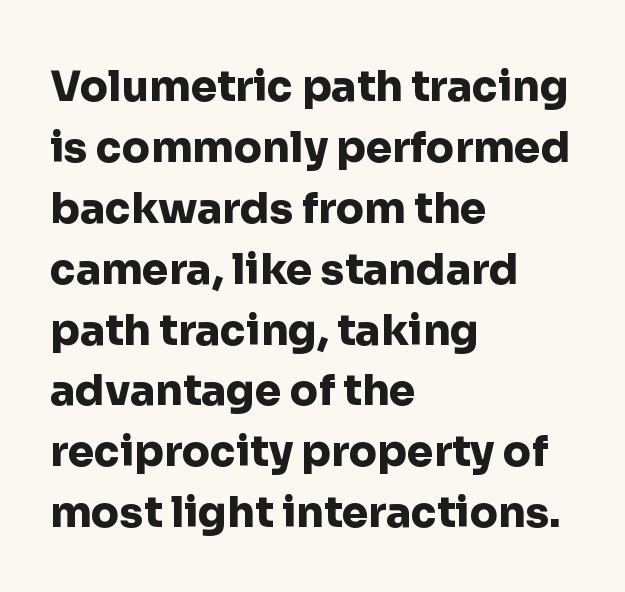
Has an underline been added? It has not. This sample has the flowing, uneven cadence of proportional lettering. These lines are composed in type without serifs. The lettering stays uniformly vertical, giving the passage a roman look. Look at the stroke-to-counter ratio: heavy, a bold.
